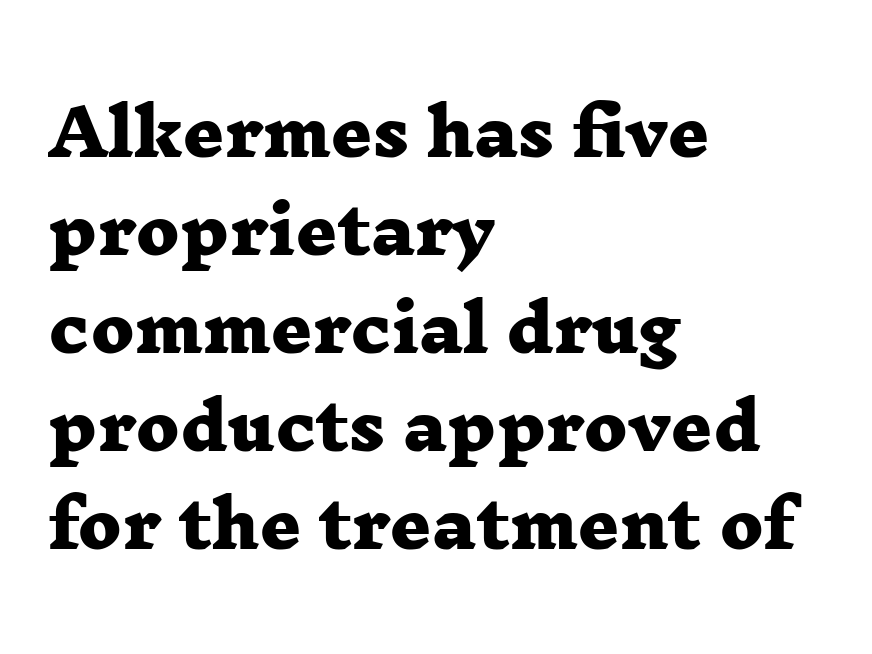
{"serif": "yes", "bold": "yes", "weight": "heavy", "width": "wide", "stroke_contrast": "low", "x_height": "medium", "monospaced": "no", "underline": "no", "align": "left", "line_spacing": "normal", "line_spacing_ratio": 1.53, "letter_spacing": "normal", "letter_spacing_em": 0.0, "glyph_px": 64}
